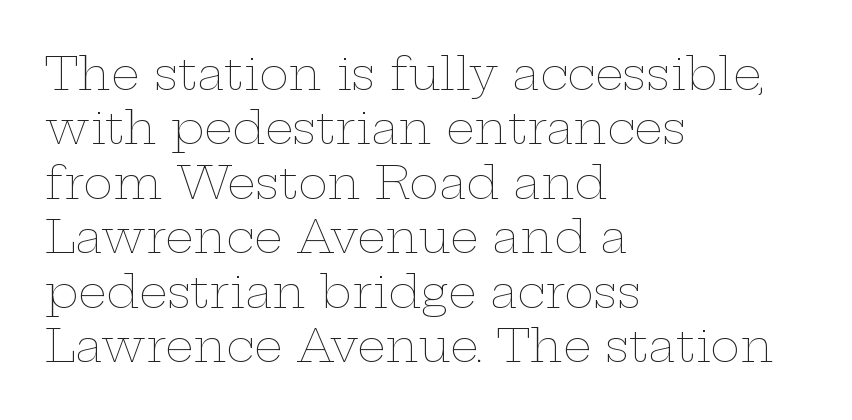
The image shows 45 px thin, wide type, upright; set left-aligned, line spacing 1.21x, normal letter spacing, not underlined; low stroke contrast and a medium x-height.
